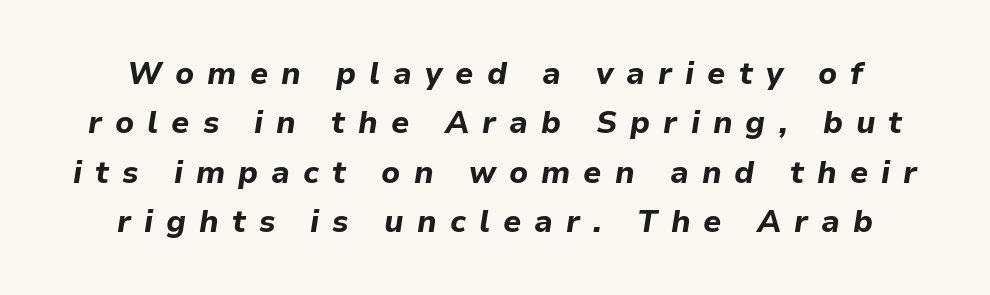
{"italic": "yes", "lean": "right", "slant_degrees": 9, "bold": "yes", "weight": "bold", "width": "normal", "stroke_contrast": "low", "x_height": "medium", "monospaced": "no", "underline": "no", "line_spacing": "normal", "line_spacing_ratio": 1.59, "letter_spacing": "wide", "letter_spacing_em": 0.42, "glyph_px": 31}
